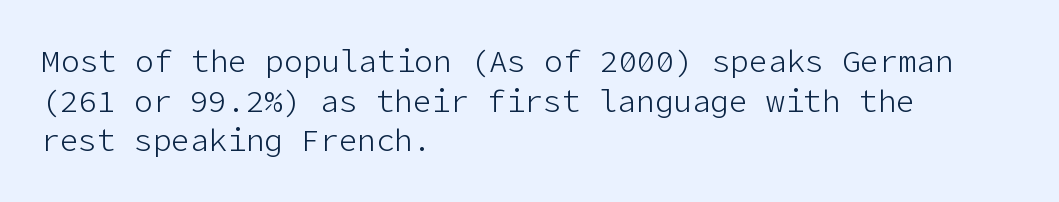
The image shows 31 px light sans-serif type, upright; set left-aligned, normal line spacing (1.28x), normal letter spacing, not underlined; low stroke contrast and a medium x-height.
